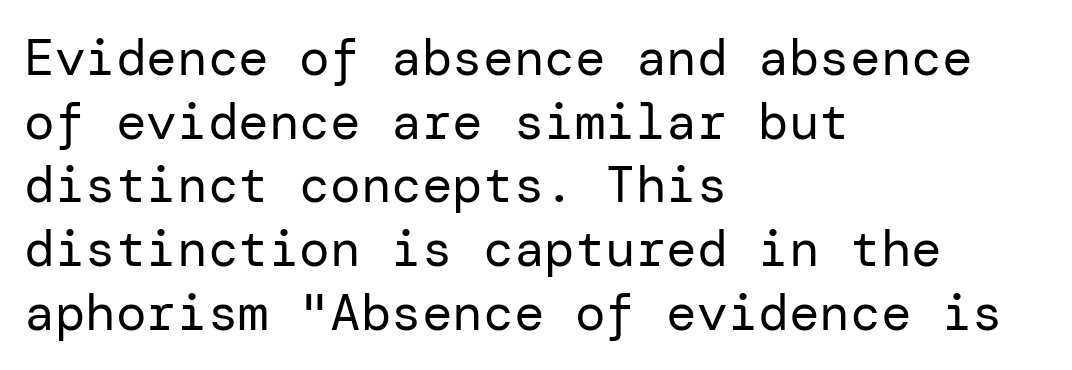
{"serif": "no", "italic": "no", "bold": "no", "weight": "regular", "width": "normal", "stroke_contrast": "low", "x_height": "medium", "underline": "no", "align": "left", "line_spacing": "normal", "line_spacing_ratio": 1.25, "letter_spacing": "normal", "letter_spacing_em": 0.0, "glyph_px": 51}
